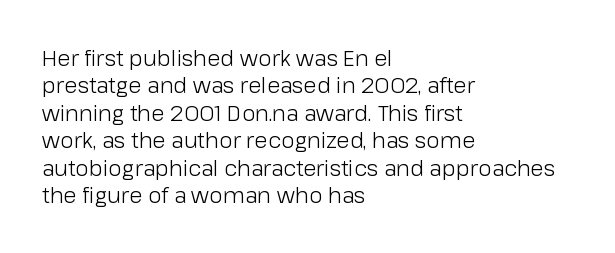
Q: Is the text bold? A: No.
Q: Is the text italic (slanted)? A: No, it is upright.
Q: Is the text underlined? A: No.
Q: How is the paragraph aligned? A: Left-aligned.
Q: Is the spacing between letters normal or unusually wide? A: Normal.
Q: Is the spacing between lines tight, normal or loose? A: Normal.
